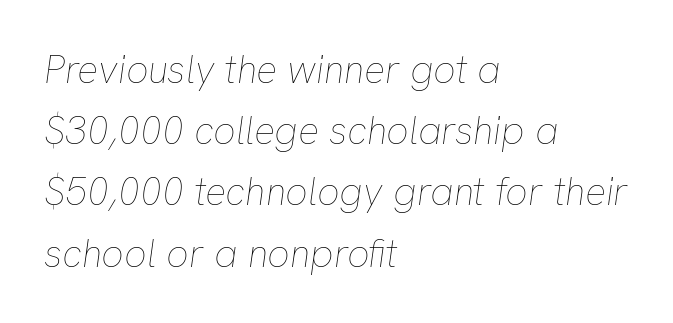
Q: Is the text bold? A: No.
Q: Is the text italic (slanted)? A: Yes, it leans right by about 8 degrees.
Q: Is the text underlined? A: No.
Q: How is the paragraph aligned? A: Left-aligned.
Q: Is the spacing between letters normal or unusually wide? A: Normal.
Q: Is the spacing between lines tight, normal or loose? A: Normal.
Q: Width (condensed, normal, or wide)? A: Normal.
Q: Stroke contrast? A: Low.
Q: x-height? A: Medium.
Q: Monospaced? A: No.
